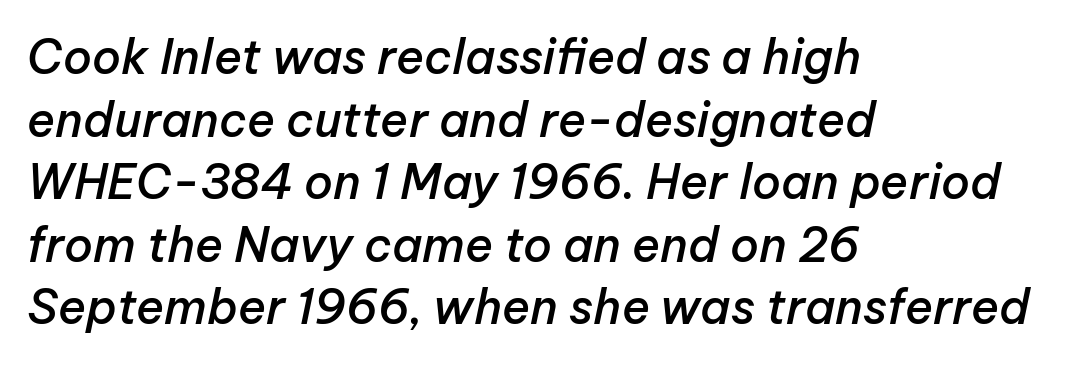
No word sits above an underline. How are the letters spaced? Ordinarily, with no added tracking. Teacher's note: observe the even left margin — that is flush-left alignment. The line-height multiplier appears to be the usual default.
